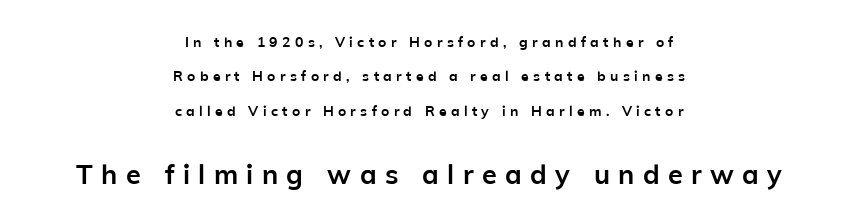
{"italic": "no", "bold": "yes", "underline": "no", "align": "center", "line_spacing": "loose", "line_spacing_ratio": 2.45, "letter_spacing": "wide", "letter_spacing_em": 0.31, "larger_block": "second", "size_ratio": 1.93, "glyph_px": 27}
